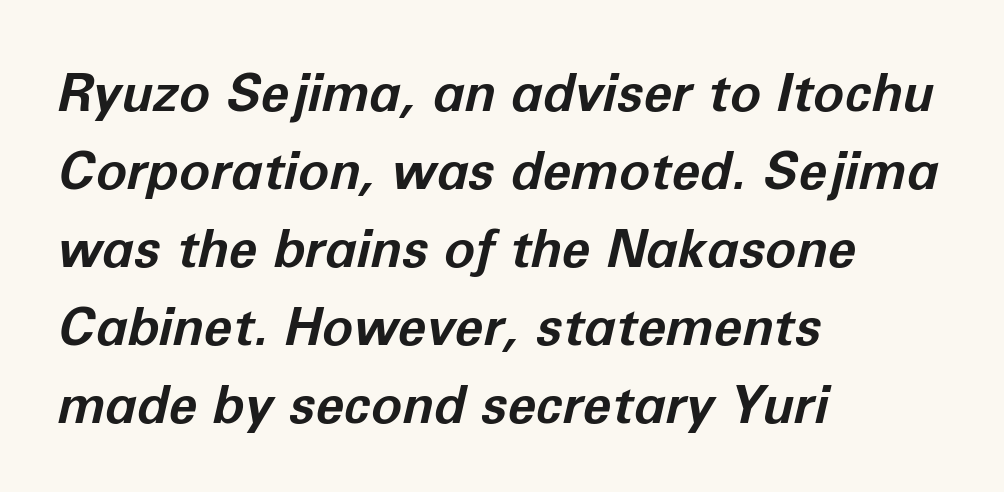
The image shows 52 px bold type, italic (leaning right); set left-aligned, normal line spacing (1.5x), normal letter spacing, not underlined; low stroke contrast and a medium x-height.
